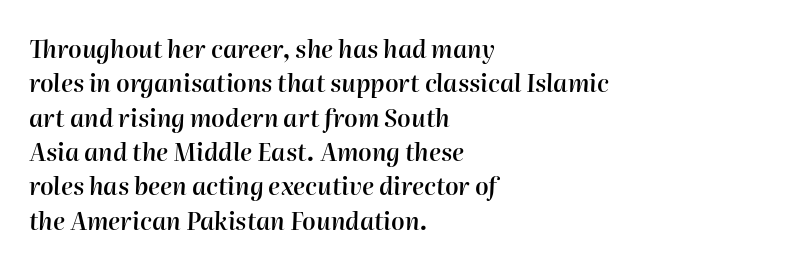
Compared with typical paragraphs, the rows here are spaced about the same. A typesetter would call this zero additional tracking. Is the type slanted? Yes — the strokes lean at a clear angle. Each row of text sits above clean, open space. The ragged edge is on the right, which tells us the setting is flush left.
